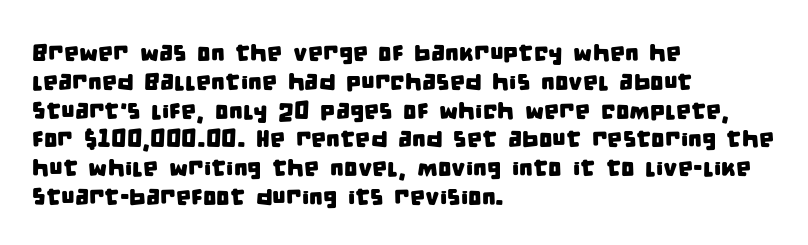
Q: Is the text underlined? A: No.
Q: How is the paragraph aligned? A: Left-aligned.
Q: Is the spacing between letters normal or unusually wide? A: Normal.
